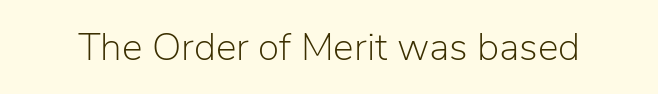
{"serif": "no", "italic": "no", "bold": "no", "weight": "light", "width": "normal", "stroke_contrast": "low", "x_height": "medium", "monospaced": "no", "underline": "no", "letter_spacing": "normal", "letter_spacing_em": 0.0, "glyph_px": 39}
